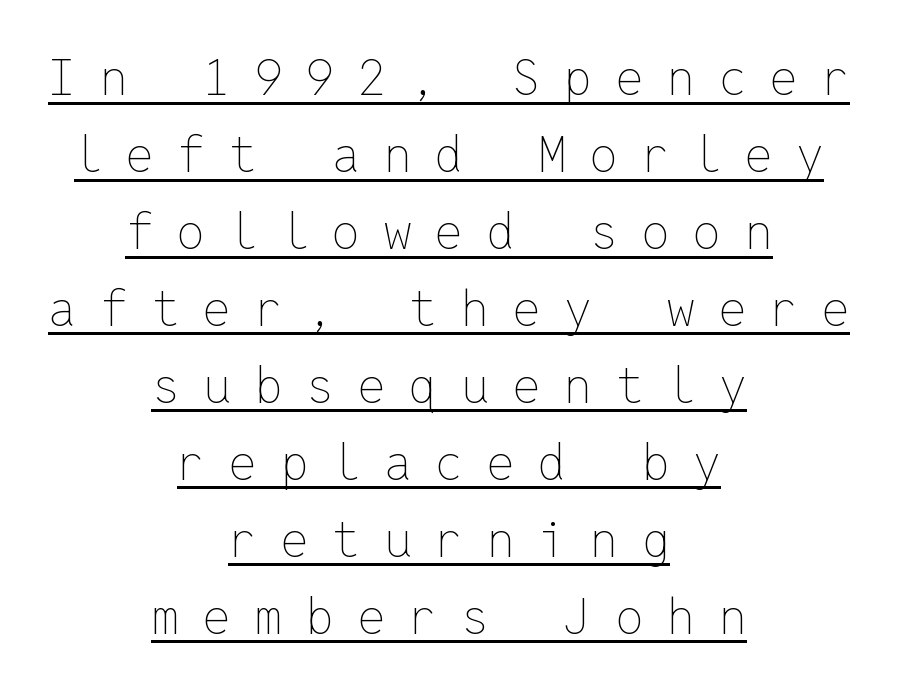
Q: Is the text bold? A: No.
Q: Is the text italic (slanted)? A: No, it is upright.
Q: Is the text underlined? A: Yes.
Q: How is the paragraph aligned? A: Centered.
Q: Is the spacing between letters normal or unusually wide? A: Unusually wide.
Q: Is the spacing between lines tight, normal or loose? A: Normal.
Q: Width (condensed, normal, or wide)? A: Normal.
Q: Stroke contrast? A: Low.
Q: x-height? A: Medium.
Q: Monospaced? A: Yes.
